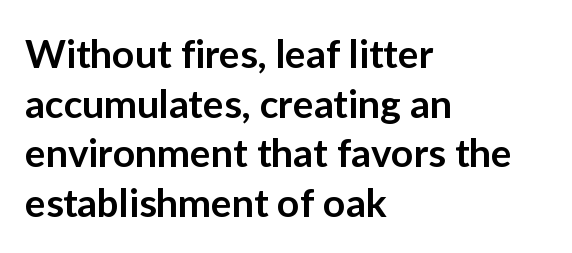
In terms of posture, this sample is upright. Compared with a centered layout, this one pins lines to the left instead. These words are printed semibold, heavier than regular yet not bold. Short note: letters normally spaced. This sample uses a sans-serif face. Descender tails drop into unmarked territory.
